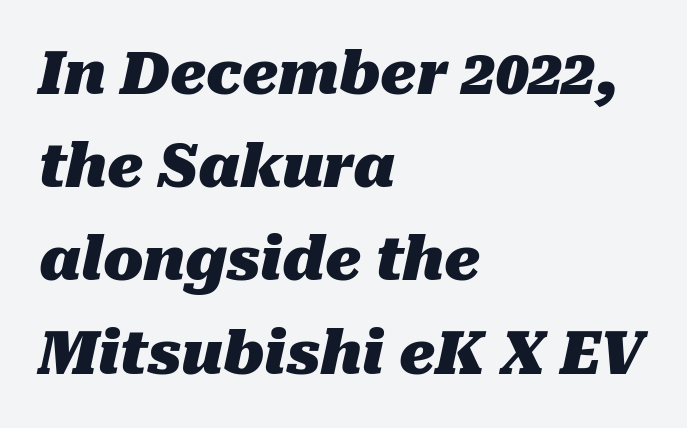
If you drew a ruler down the left edge, every line would touch it. Each word holds together tightly as a unit, with standard inter-letter gaps. Quick note: underline off. Emphasis-style slanted type is in use. Looks like regular typesetting: each glyph gets only the width it needs.
